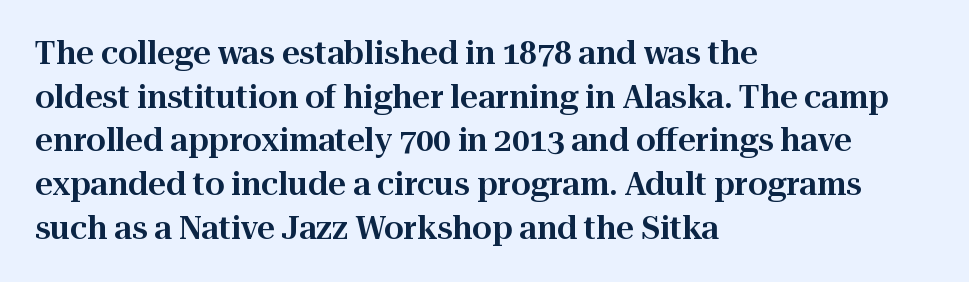
Q: Is the text italic (slanted)? A: No, it is upright.
Q: Is the typeface a serif or a sans-serif typeface? A: Serif.
Q: Is the text underlined? A: No.
Q: How is the paragraph aligned? A: Left-aligned.
Q: Is the spacing between letters normal or unusually wide? A: Normal.
Q: Is the spacing between lines tight, normal or loose? A: Normal.
Q: Width (condensed, normal, or wide)? A: Normal.
Q: Stroke contrast? A: High.
Q: x-height? A: Medium.
Q: Monospaced? A: No.
